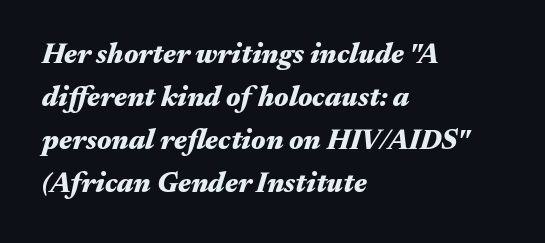
Q: Is the text bold? A: Yes.
Q: Is the text italic (slanted)? A: Yes, it leans right by about 17 degrees.
Q: Is the text underlined? A: No.
Q: How is the paragraph aligned? A: Left-aligned.
Q: Is the spacing between letters normal or unusually wide? A: Normal.
Q: Is the spacing between lines tight, normal or loose? A: Normal.
Q: Width (condensed, normal, or wide)? A: Wide.
Q: Stroke contrast? A: Medium.
Q: x-height? A: Medium.
Q: Monospaced? A: No.
